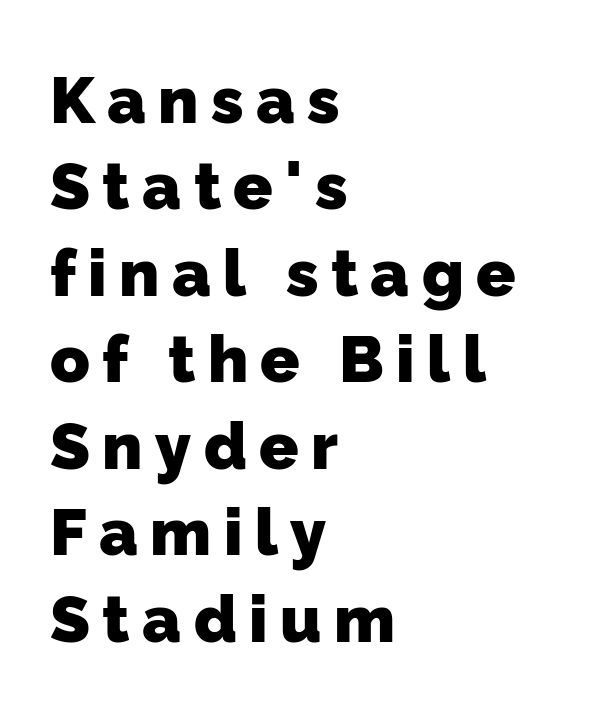
Unlike a traditional serif, this face leaves its strokes unadorned. The face used here is proportionally spaced, like ordinary book or web type. Heavy-handed strokes throughout: this text is bold. Horizontally, the lines are justified to the leading edge only.
